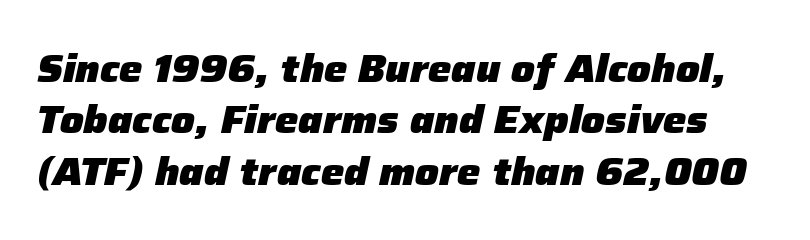
If you measured baseline to baseline, you'd find a middling distance. The line texture is even and compact thanks to regular tracking. Italic? Definitely — the glyphs are oblique. These lines carry a lot of weight — the face is fully bold. Underline: absent.
